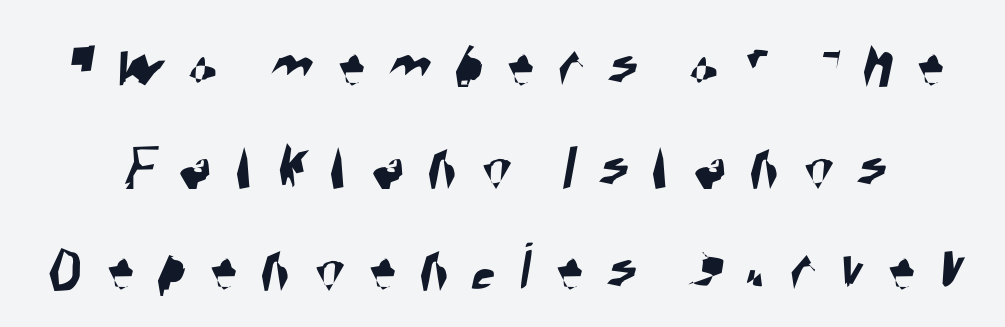
{"serif": "no", "width": "condensed", "stroke_contrast": "high", "x_height": "large", "monospaced": "no", "underline": "no", "line_spacing": "normal", "line_spacing_ratio": 1.48, "letter_spacing": "wide", "letter_spacing_em": 0.33, "glyph_px": 69}
